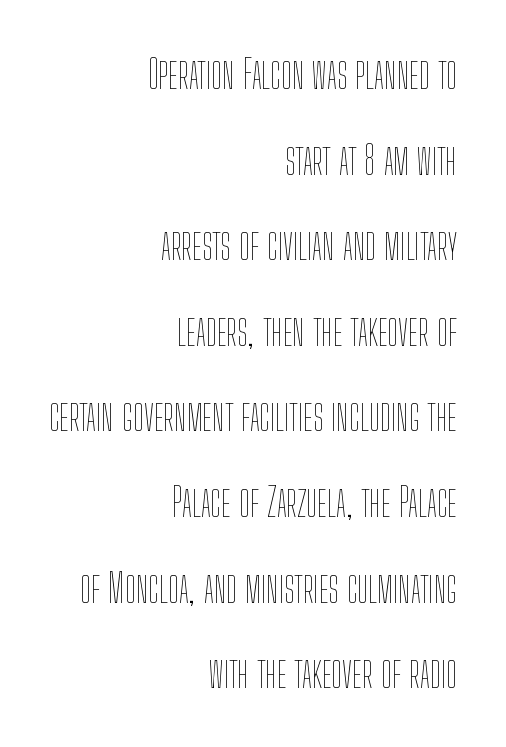
{"italic": "no", "bold": "no", "weight": "thin", "width": "condensed", "stroke_contrast": "low", "x_height": "medium", "monospaced": "no", "underline": "no", "align": "right", "line_spacing": "loose", "line_spacing_ratio": 2.14, "letter_spacing": "normal", "letter_spacing_em": 0.0, "glyph_px": 40}
